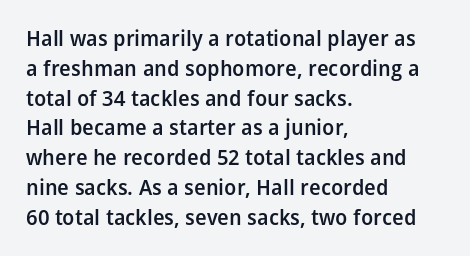
{"italic": "no", "bold": "semi", "underline": "no", "align": "left", "line_spacing": "normal", "line_spacing_ratio": 1.42, "letter_spacing": "normal", "letter_spacing_em": 0.0, "glyph_px": 21}
